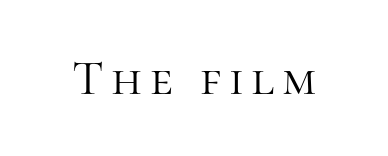
These lines are composed in type with serifs. A typesetter would mark this as roman, not italic. Spacing verdict: proportional, widths tailored to each character. Beneath every word, the page is bare. The weight tops out at a normal text grade.
